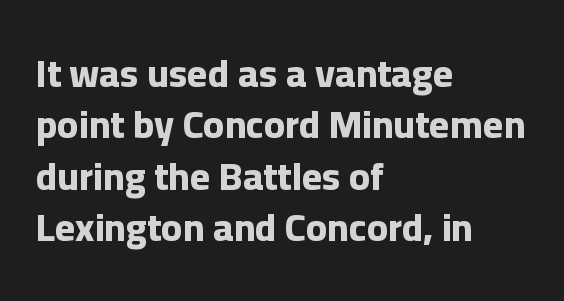
{"serif": "no", "italic": "no", "bold": "yes", "weight": "bold", "width": "normal", "stroke_contrast": "low", "x_height": "medium", "monospaced": "no", "underline": "no", "align": "left", "line_spacing": "normal", "line_spacing_ratio": 1.32, "letter_spacing": "normal", "letter_spacing_em": 0.0, "glyph_px": 39}
